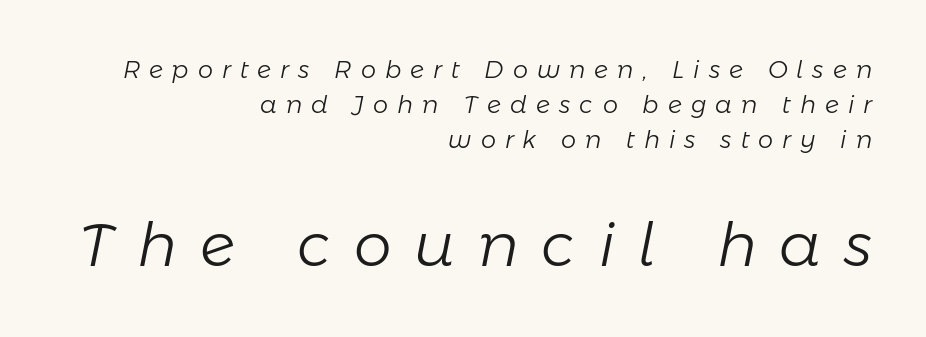
The image shows 60 px light type, italic (leaning right); set right-aligned, normal line spacing (1.46x), unusually wide letter spacing (+0.38 em), not underlined; the second (bottom) block is 2.5x larger; low stroke contrast and a medium x-height.
